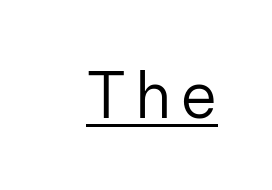
{"serif": "no", "italic": "no", "bold": "no", "weight": "regular", "width": "normal", "stroke_contrast": "low", "x_height": "medium", "monospaced": "no", "underline": "yes", "glyph_px": 63}
